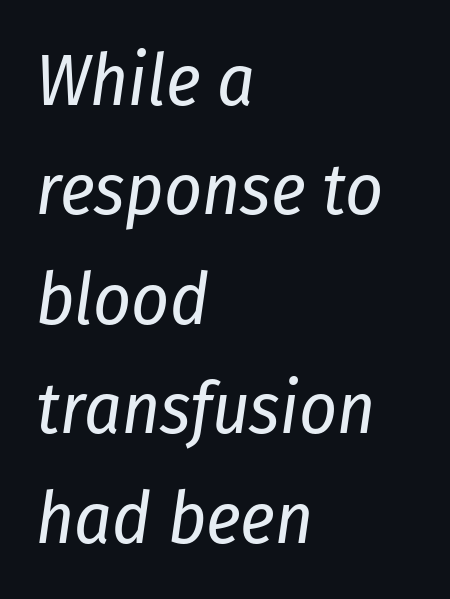
The image shows 73 px regular-weight, condensed type, italic (leaning right); set left-aligned, normal line spacing (1.5x), normal letter spacing, not underlined; low stroke contrast and a medium x-height.
